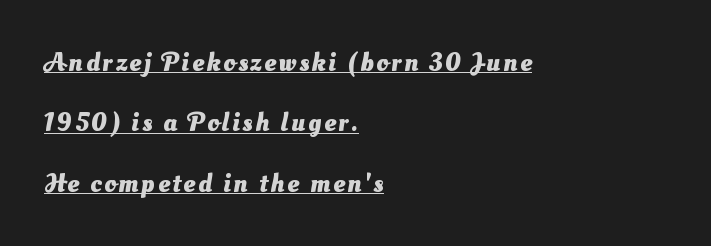
The image shows 26 px bold type; set left-aligned, loose line spacing (2.32x), underlined.
